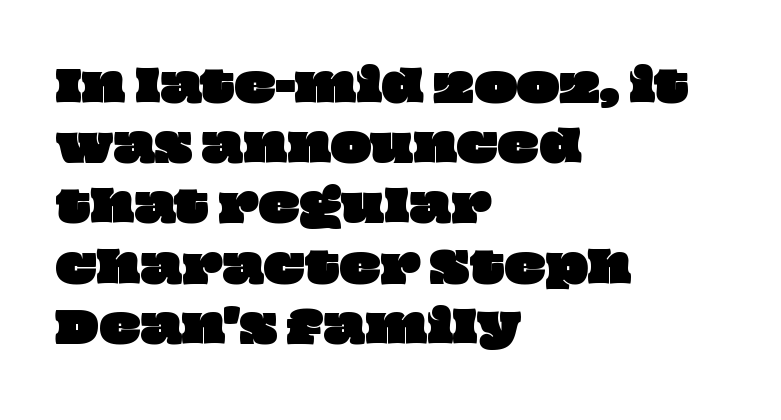
Q: Is the text underlined? A: No.
Q: How is the paragraph aligned? A: Left-aligned.
Q: Is the spacing between letters normal or unusually wide? A: Normal.
Q: Is the spacing between lines tight, normal or loose? A: Normal.
Q: Width (condensed, normal, or wide)? A: Wide.
Q: Stroke contrast? A: Low.
Q: x-height? A: Large.
Q: Monospaced? A: No.
